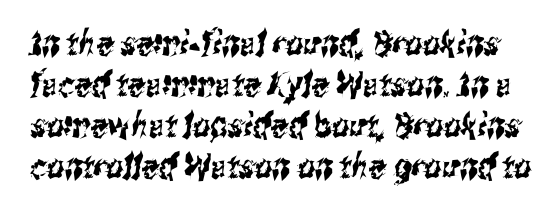
Q: Is the typeface a serif or a sans-serif typeface? A: Sans-serif.
Q: Is the text underlined? A: No.
Q: Is the spacing between letters normal or unusually wide? A: Normal.
Q: Width (condensed, normal, or wide)? A: Condensed.
Q: Stroke contrast? A: Medium.
Q: x-height? A: Medium.
Q: Monospaced? A: No.
